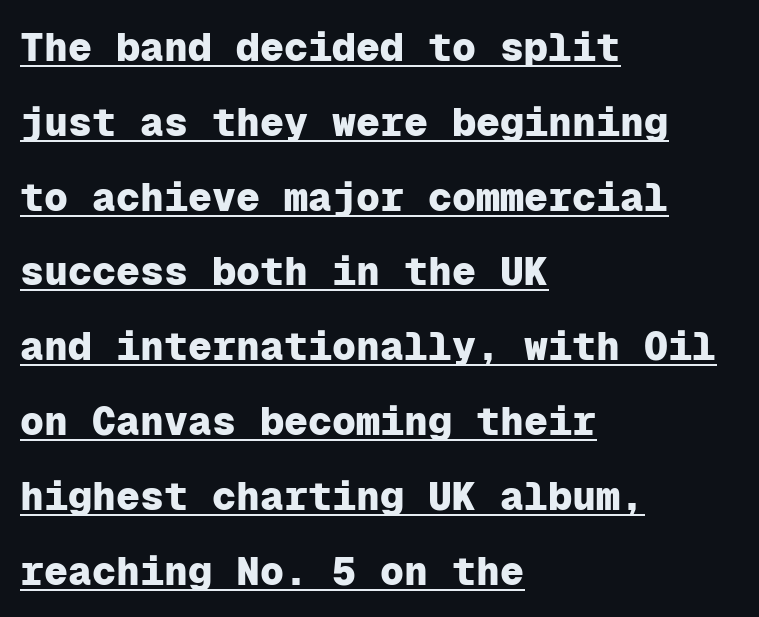
The image shows 40 px heavy sans-serif type, upright, monospaced; set left-aligned, line spacing 1.87x, normal letter spacing, underlined; low stroke contrast and a medium x-height.
